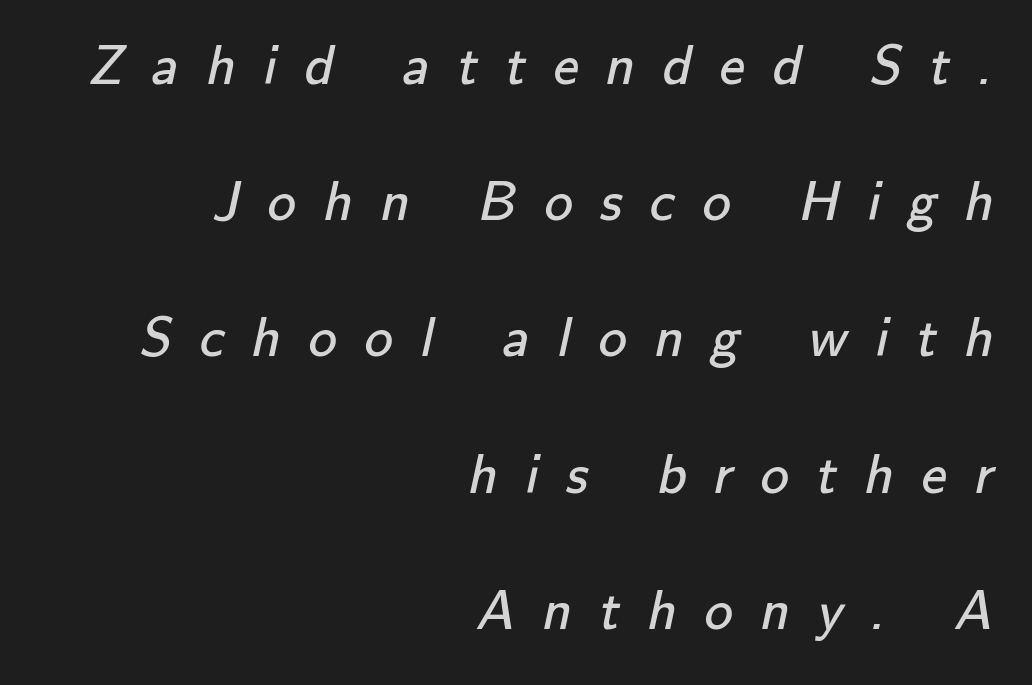
Q: Is the text bold? A: No.
Q: Is the typeface a serif or a sans-serif typeface? A: Sans-serif.
Q: Is the text underlined? A: No.
Q: How is the paragraph aligned? A: Right-aligned.
Q: Is the spacing between letters normal or unusually wide? A: Unusually wide.
Q: Is the spacing between lines tight, normal or loose? A: Loose.
Q: Width (condensed, normal, or wide)? A: Normal.
Q: Stroke contrast? A: Low.
Q: x-height? A: Small.
Q: Monospaced? A: No.
